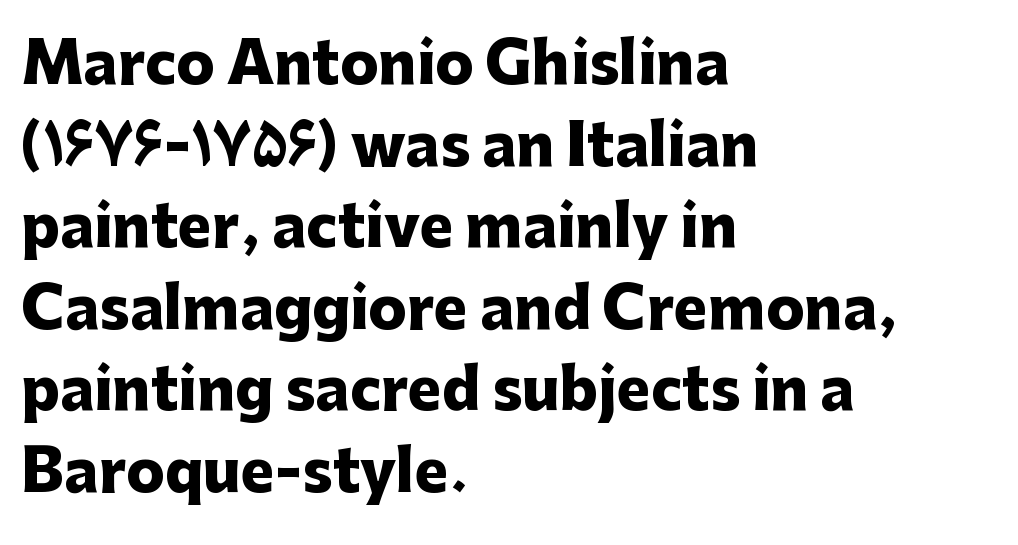
The space beneath each line is pristine and unruled. Summary of weight: heavy, a full bold. This is sans-serif lettering, the kind often seen on screens and signage. Varying glyph widths throughout — classic text-font behaviour.
